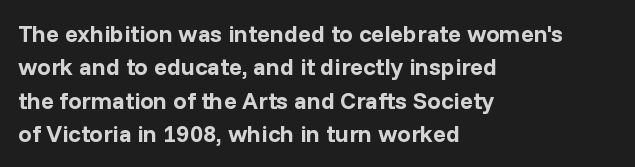
{"italic": "no", "bold": "yes", "underline": "no", "align": "left", "line_spacing": "normal", "line_spacing_ratio": 1.39, "letter_spacing": "normal", "letter_spacing_em": 0.0, "glyph_px": 24}
